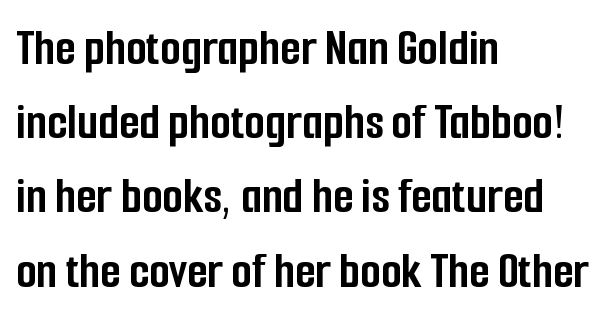
{"serif": "no", "italic": "no", "bold": "yes", "weight": "semibold", "width": "condensed", "stroke_contrast": "low", "x_height": "medium", "monospaced": "no", "underline": "no", "align": "left", "line_spacing": "normal", "line_spacing_ratio": 1.4, "letter_spacing": "normal", "letter_spacing_em": 0.0, "glyph_px": 53}
